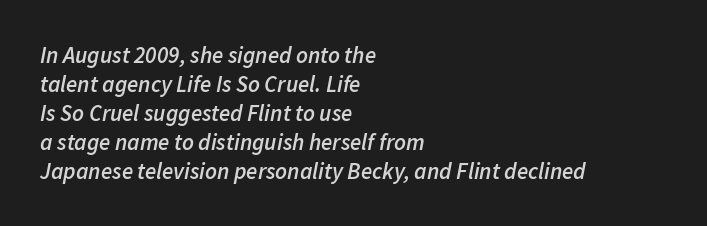
{"italic": "yes", "lean": "right", "slant_degrees": 11, "bold": "semi", "underline": "no", "align": "left", "line_spacing": "normal", "line_spacing_ratio": 1.26, "letter_spacing": "normal", "letter_spacing_em": 0.0, "glyph_px": 23}
